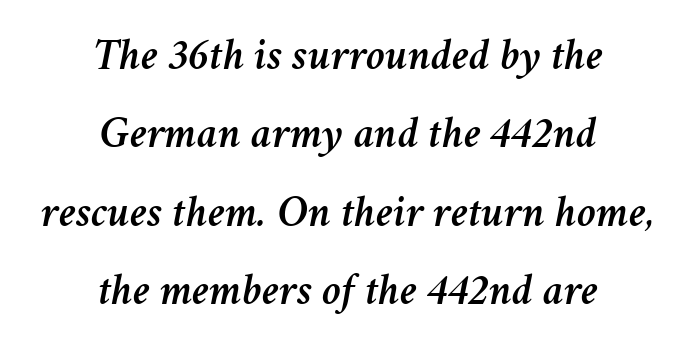
Tracking here is standard; glyphs follow each other at the usual distance. Think of a printed novel: that variable character pitch is what you see here. Plain, unruled lines of type. Characters are canted at an angle relative to the baseline's perpendicular. Reading down the block, each line starts at a different indent, mirrored at its end.
